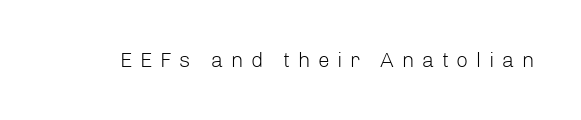
The face used here is rendered with a markedly widened letterfit. The face looks like a standard text weight, possibly lighter. Plain, unruled lines of type. Designer's note — italics off, roman on.
